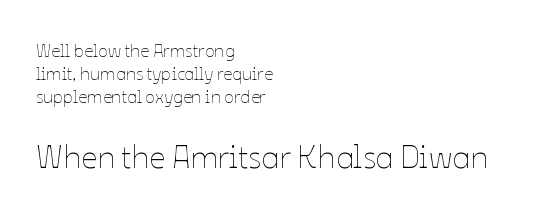
What stands out about the letter spacing? Nothing — it is the standard amount. Ink coverage per letter is moderate at most. These lines are rendered in a variable-pitch font. Line starts are locked; line ends wander.
